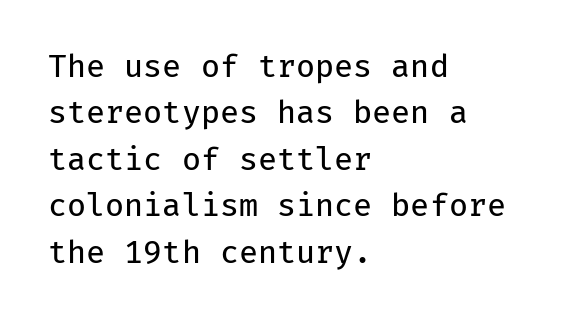
Q: Is the text bold? A: No.
Q: Is the text italic (slanted)? A: No, it is upright.
Q: Is the typeface a serif or a sans-serif typeface? A: Sans-serif.
Q: Is the text underlined? A: No.
Q: How is the paragraph aligned? A: Left-aligned.
Q: Is the spacing between letters normal or unusually wide? A: Normal.
Q: Is the spacing between lines tight, normal or loose? A: Normal.
Q: Width (condensed, normal, or wide)? A: Normal.
Q: Stroke contrast? A: Low.
Q: x-height? A: Medium.
Q: Monospaced? A: Yes.
